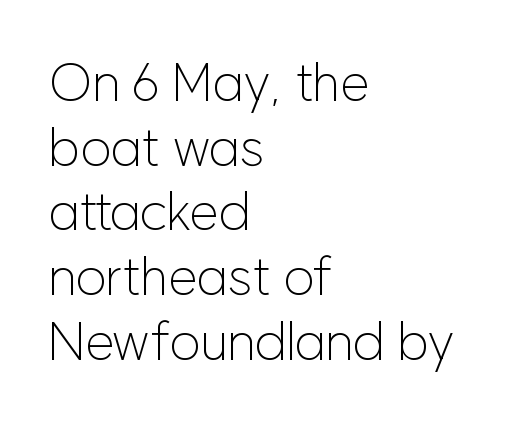
The image shows 53 px light sans-serif type, upright; set left-aligned, line spacing 1.22x, normal letter spacing, not underlined; low stroke contrast and a medium x-height.
